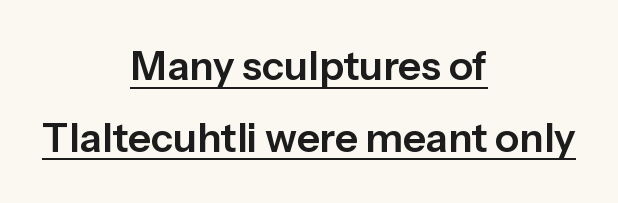
The image shows 40 px sans-serif type, upright; set centered, line spacing 1.79x, normal letter spacing, underlined; low stroke contrast and a medium x-height.
